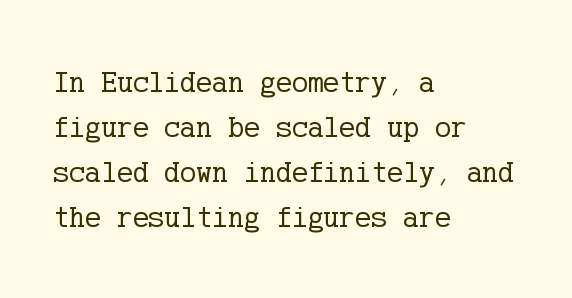
{"serif": "yes", "italic": "no", "bold": "no", "weight": "regular", "width": "normal", "stroke_contrast": "low", "x_height": "medium", "underline": "no", "align": "left", "line_spacing": "normal", "line_spacing_ratio": 1.5, "letter_spacing": "normal", "letter_spacing_em": 0.0, "glyph_px": 30}
